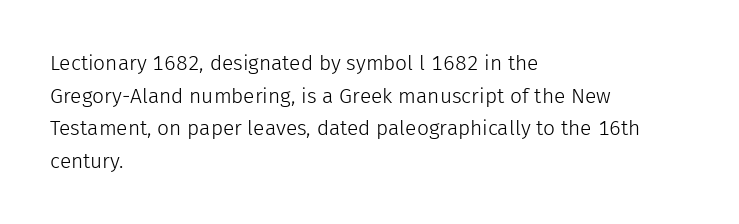
The image shows 21 px text type, upright; set left-aligned, normal line spacing (1.55x), normal letter spacing, not underlined.
